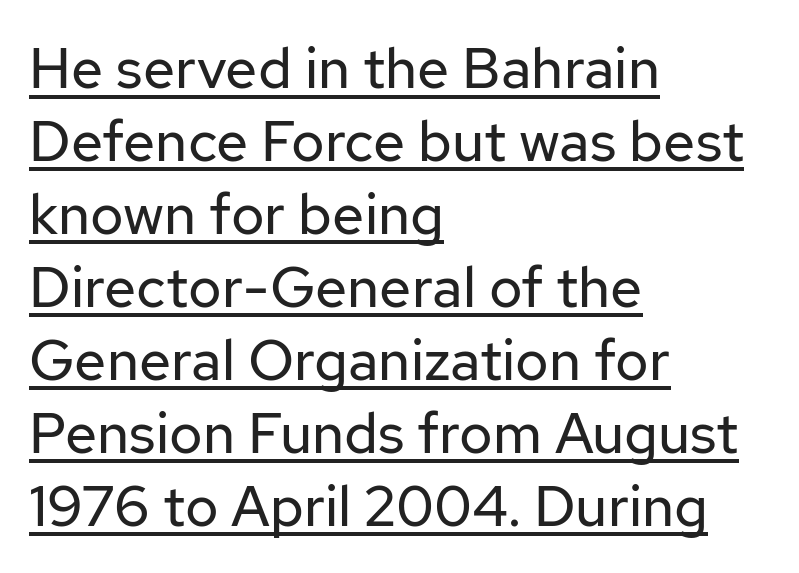
Q: Is the text bold? A: No.
Q: Is the text italic (slanted)? A: No, it is upright.
Q: Is the typeface a serif or a sans-serif typeface? A: Sans-serif.
Q: Is the text underlined? A: Yes.
Q: How is the paragraph aligned? A: Left-aligned.
Q: Is the spacing between letters normal or unusually wide? A: Normal.
Q: Is the spacing between lines tight, normal or loose? A: Normal.
Q: Width (condensed, normal, or wide)? A: Normal.
Q: Stroke contrast? A: Low.
Q: x-height? A: Medium.
Q: Monospaced? A: No.
